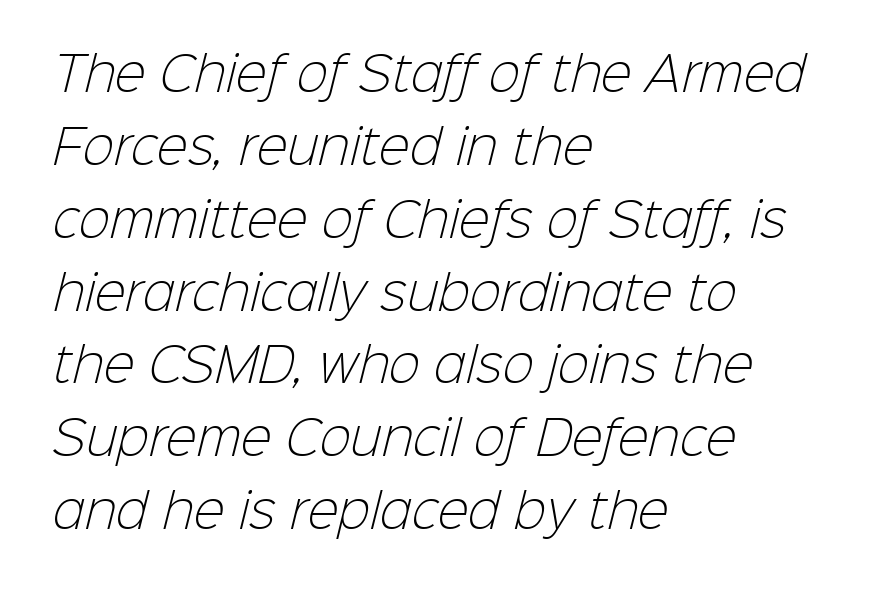
The image shows 47 px light sans-serif type; set left-aligned, normal line spacing (1.55x), normal letter spacing, not underlined; low stroke contrast and a medium x-height.
